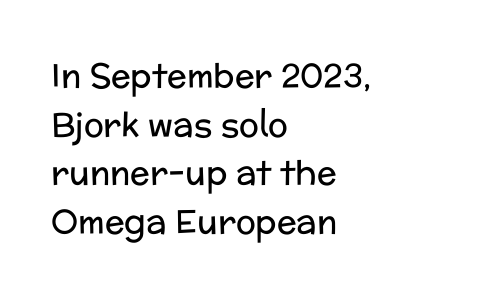
{"serif": "no", "italic": "no", "bold": "no", "weight": "regular", "width": "normal", "stroke_contrast": "low", "x_height": "medium", "monospaced": "no", "underline": "no", "align": "left", "line_spacing": "normal", "line_spacing_ratio": 1.47, "letter_spacing": "normal", "letter_spacing_em": 0.0, "glyph_px": 33}
